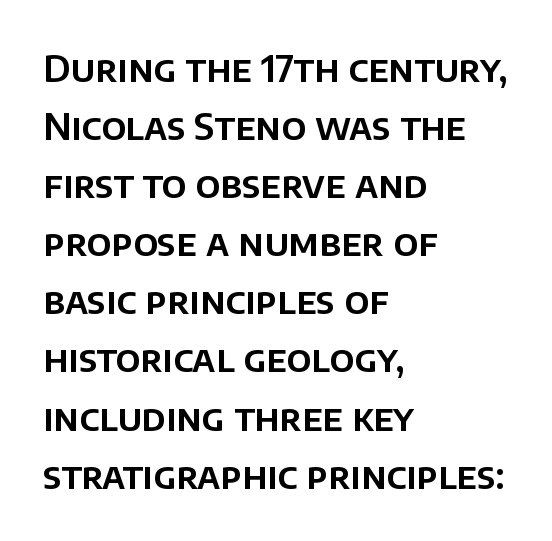
The image shows 37 px sans-serif type, upright; set left-aligned, normal line spacing (1.57x), normal letter spacing, not underlined; low stroke contrast and a large x-height.
